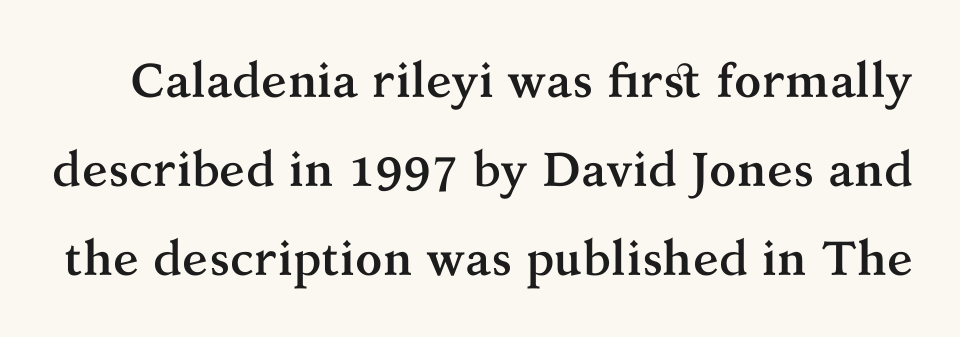
Q: Is the text bold? A: Yes.
Q: Is the text italic (slanted)? A: No, it is upright.
Q: Is the typeface a serif or a sans-serif typeface? A: Serif.
Q: Is the text underlined? A: No.
Q: Is the spacing between letters normal or unusually wide? A: Normal.
Q: Width (condensed, normal, or wide)? A: Normal.
Q: Stroke contrast? A: Medium.
Q: x-height? A: Medium.
Q: Monospaced? A: No.
